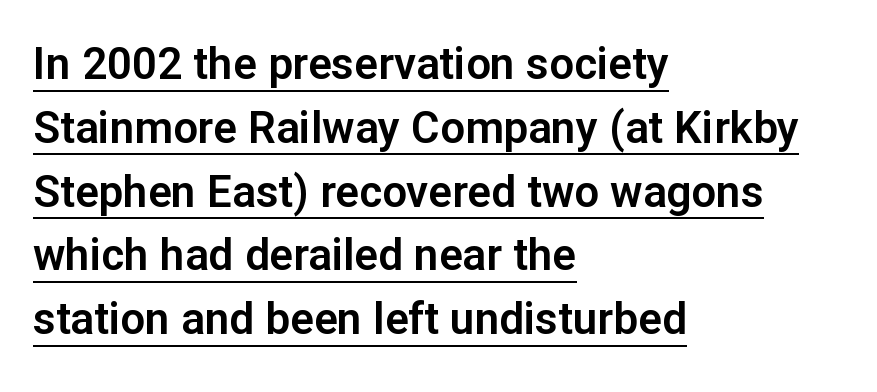
The image shows 44 px sans-serif type, upright; set left-aligned, normal line spacing (1.45x), normal letter spacing, underlined; low stroke contrast and a medium x-height.
